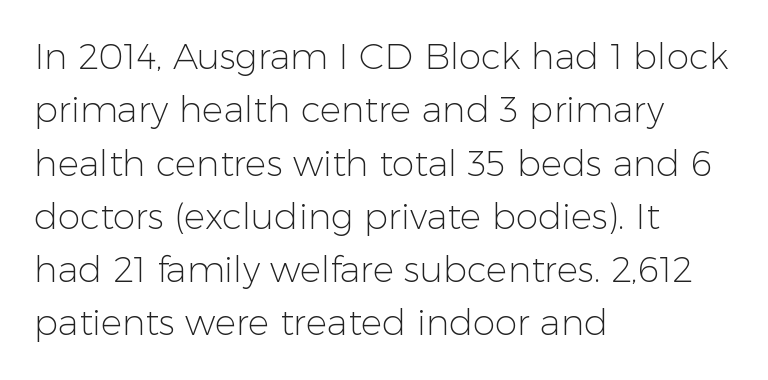
Q: Is the text bold? A: No.
Q: Is the text italic (slanted)? A: No, it is upright.
Q: Is the typeface a serif or a sans-serif typeface? A: Sans-serif.
Q: Is the text underlined? A: No.
Q: How is the paragraph aligned? A: Left-aligned.
Q: Is the spacing between letters normal or unusually wide? A: Normal.
Q: Is the spacing between lines tight, normal or loose? A: Normal.
Q: Width (condensed, normal, or wide)? A: Normal.
Q: Stroke contrast? A: Low.
Q: x-height? A: Medium.
Q: Monospaced? A: No.
